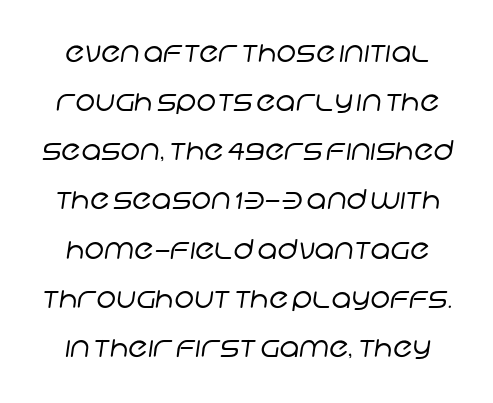
{"bold": "no", "underline": "no", "line_spacing_ratio": 1.82, "letter_spacing": "normal", "letter_spacing_em": 0.0, "glyph_px": 27}
